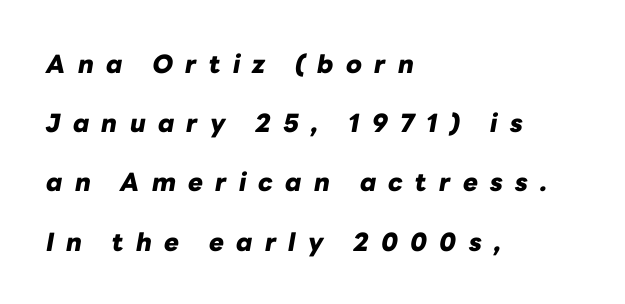
Pretty heavy lettering here — definitely bold. Looking at the ascenders, they clearly lean. The vertical gap from one line to the next is large. This rendering uses left alignment, leaving the right contour irregular. Words appear elongated and porous because spacing is wide.
